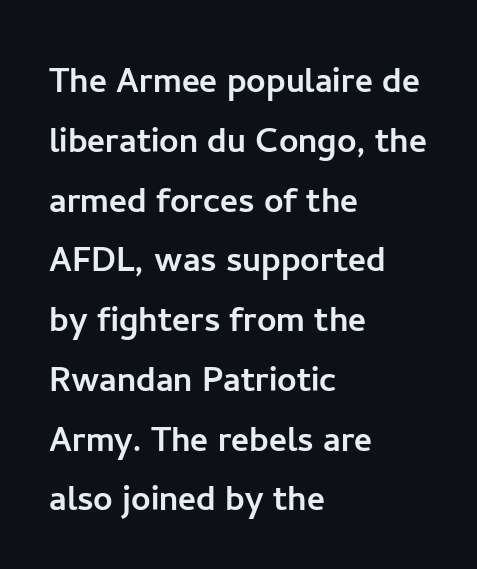
The face used here is rendered with its standard letterfit. The lines are quadded left. This block has exactly the height ordinary leading produces. Check the space under the baseline: it is left empty. A typesetter would mark this as roman, not italic.
